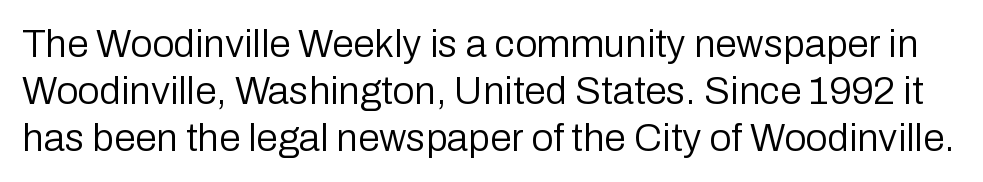
Q: Is the text bold? A: No.
Q: Is the text italic (slanted)? A: No, it is upright.
Q: Is the typeface a serif or a sans-serif typeface? A: Sans-serif.
Q: Is the text underlined? A: No.
Q: Is the spacing between letters normal or unusually wide? A: Normal.
Q: Width (condensed, normal, or wide)? A: Normal.
Q: Stroke contrast? A: Low.
Q: x-height? A: Medium.
Q: Monospaced? A: No.
